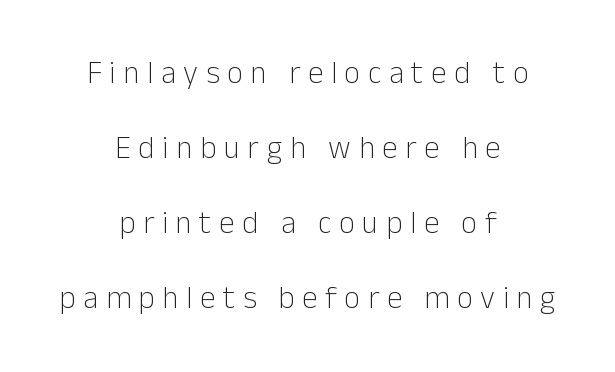
{"serif": "no", "italic": "no", "bold": "no", "weight": "light", "width": "normal", "stroke_contrast": "low", "x_height": "medium", "monospaced": "no", "underline": "no", "align": "center", "line_spacing": "loose", "line_spacing_ratio": 2.42, "letter_spacing": "wide", "letter_spacing_em": 0.25, "glyph_px": 31}
